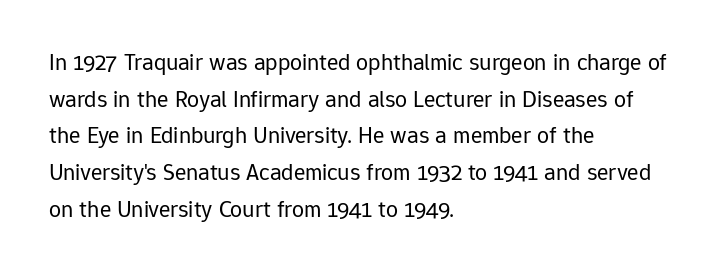
Standard letterfit; no display-style spreading of the glyphs. No chunkiness to these letters — they're not bold. This is roman type, the default non-slanted kind. Does the copy run flush right? No — it runs flush left.
